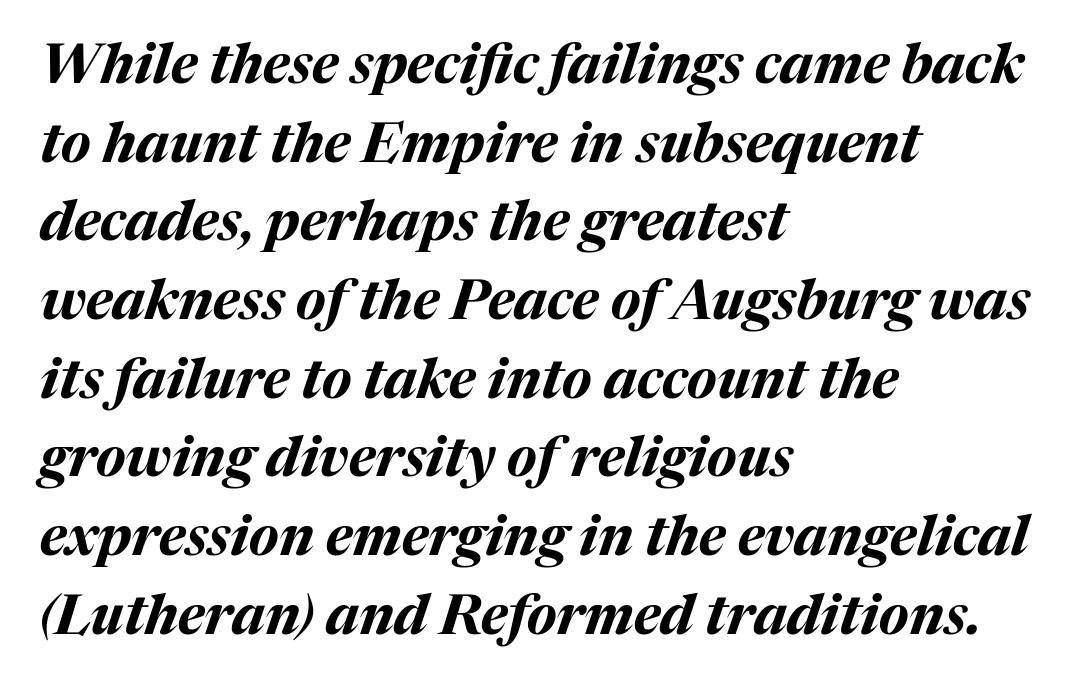
Q: Is the text bold? A: Yes.
Q: Is the text italic (slanted)? A: Yes, it leans right by about 17 degrees.
Q: Is the text underlined? A: No.
Q: How is the paragraph aligned? A: Left-aligned.
Q: Is the spacing between letters normal or unusually wide? A: Normal.
Q: Is the spacing between lines tight, normal or loose? A: Normal.
Q: Width (condensed, normal, or wide)? A: Normal.
Q: Stroke contrast? A: Medium.
Q: x-height? A: Medium.
Q: Monospaced? A: No.
